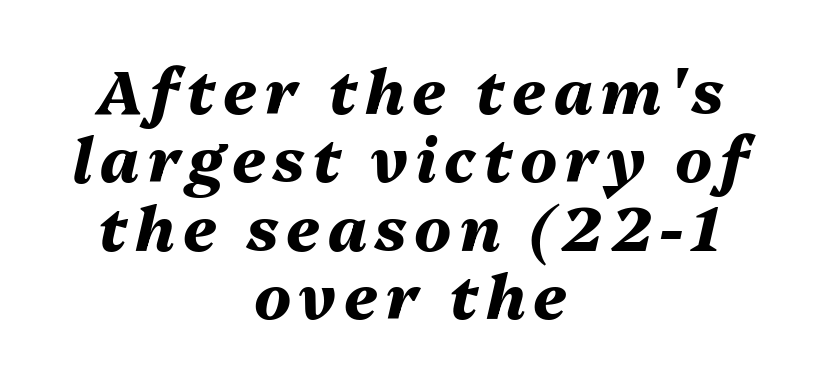
The image shows 61 px heavy type, italic (leaning right); set centered, tight line spacing (1.12x), not underlined; medium stroke contrast and a medium x-height.
